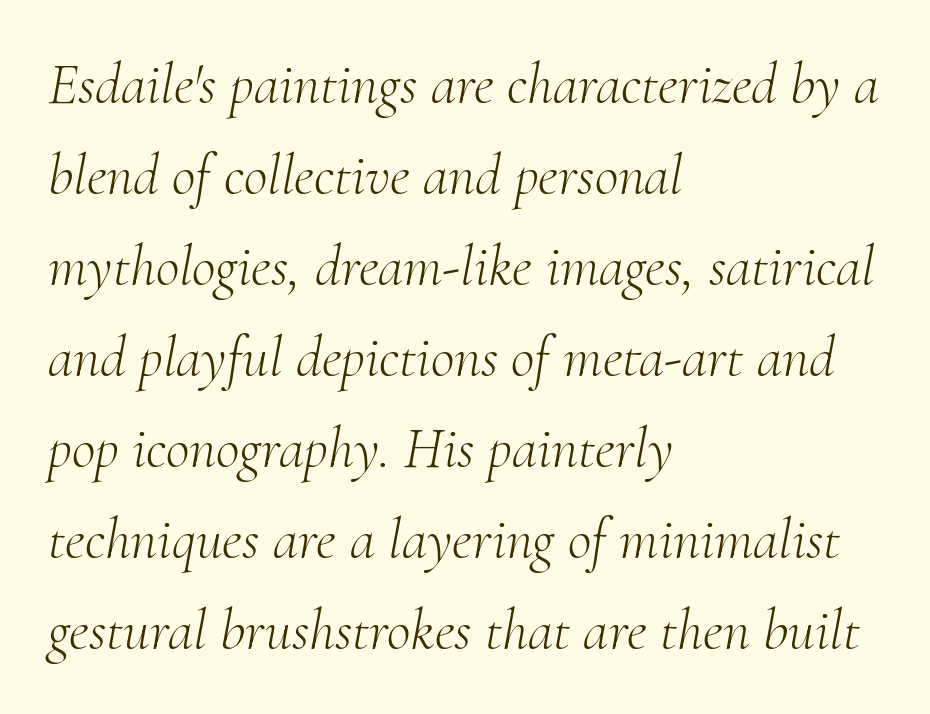
{"serif": "yes", "italic": "yes", "lean": "right", "slant_degrees": 10, "bold": "no", "weight": "light", "width": "normal", "stroke_contrast": "medium", "x_height": "small", "monospaced": "no", "underline": "no", "align": "left", "line_spacing": "normal", "line_spacing_ratio": 1.57, "letter_spacing": "normal", "letter_spacing_em": 0.0, "glyph_px": 58}
